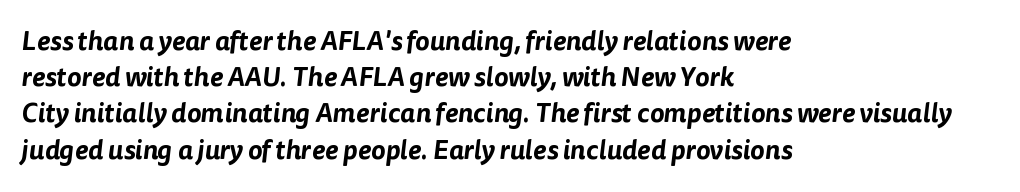
The image shows 27 px text type; set left-aligned, normal line spacing (1.34x), normal letter spacing, not underlined.
